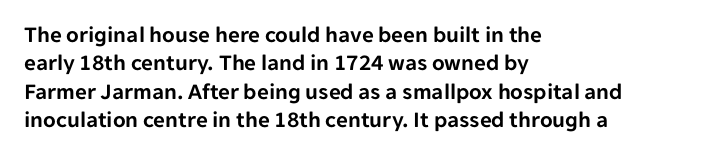
Q: Is the text italic (slanted)? A: No, it is upright.
Q: Is the text underlined? A: No.
Q: How is the paragraph aligned? A: Left-aligned.
Q: Is the spacing between letters normal or unusually wide? A: Normal.
